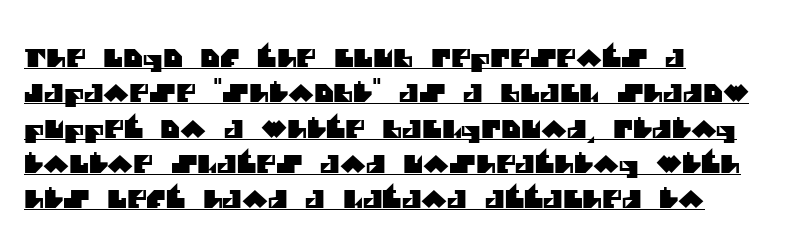
The image shows 24 px text type; set left-aligned, normal line spacing (1.47x), normal letter spacing, underlined.
